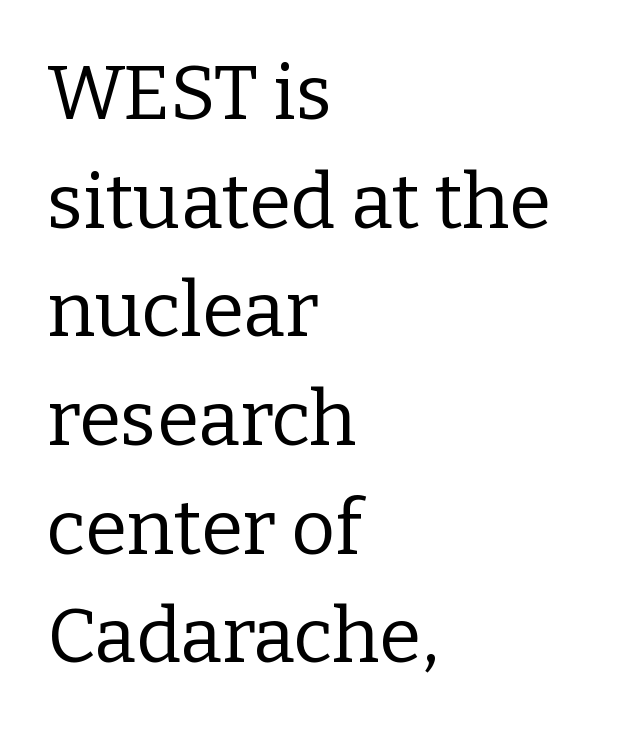
This rendering employs a face with finishing strokes, i.e., a serif. Spacing verdict: proportional, widths tailored to each character. The letterforms sit shoulder to shoulder at normal distance. You can tell it's not italic because the verticals are truly vertical. Interline gaps are of average width in this sample. Casual observation: everything's shoved over to the left.
